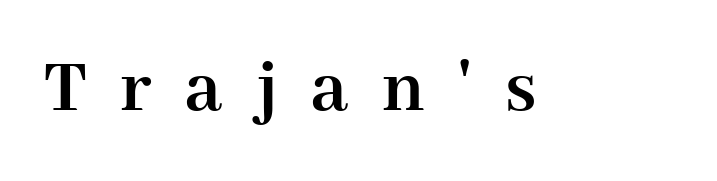
Q: Is the text bold? A: Yes.
Q: Is the text italic (slanted)? A: No, it is upright.
Q: Is the typeface a serif or a sans-serif typeface? A: Serif.
Q: Is the text underlined? A: No.
Q: Is the spacing between letters normal or unusually wide? A: Unusually wide.
Q: Width (condensed, normal, or wide)? A: Normal.
Q: Stroke contrast? A: High.
Q: x-height? A: Medium.
Q: Monospaced? A: No.
